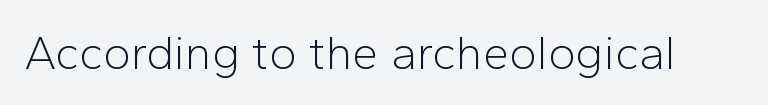
{"serif": "no", "italic": "no", "bold": "no", "weight": "light", "width": "normal", "stroke_contrast": "low", "x_height": "medium", "monospaced": "no", "underline": "no", "letter_spacing": "normal", "letter_spacing_em": 0.0, "glyph_px": 47}
